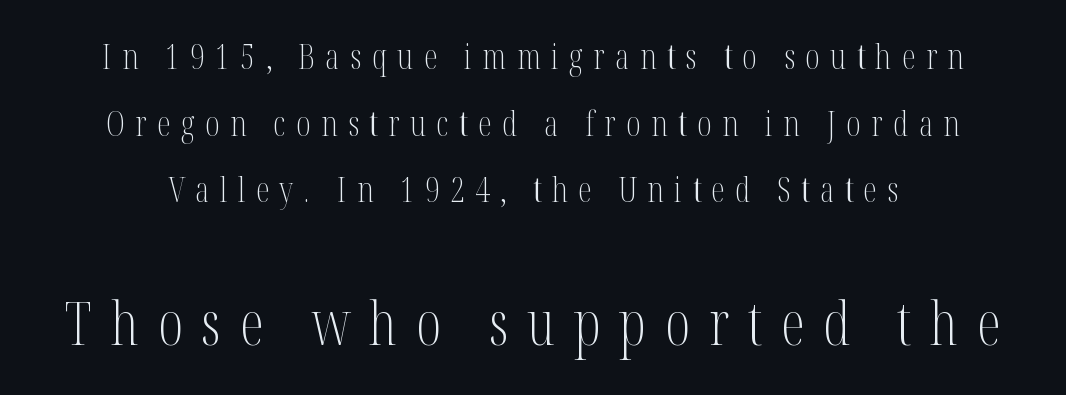
{"serif": "yes", "italic": "no", "bold": "no", "weight": "light", "width": "condensed", "stroke_contrast": "medium", "x_height": "medium", "monospaced": "no", "underline": "no", "line_spacing": "loose", "line_spacing_ratio": 1.96, "letter_spacing": "wide", "letter_spacing_em": 0.31, "larger_block": "second", "size_ratio": 1.76, "glyph_px": 60}
